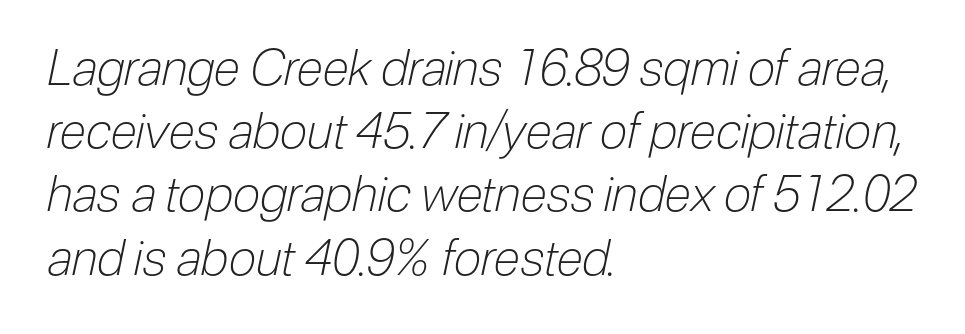
{"italic": "yes", "lean": "right", "slant_degrees": 12, "bold": "no", "weight": "light", "width": "condensed", "stroke_contrast": "low", "x_height": "medium", "monospaced": "no", "underline": "no", "align": "left", "line_spacing": "normal", "line_spacing_ratio": 1.29, "letter_spacing": "normal", "letter_spacing_em": 0.0, "glyph_px": 49}
